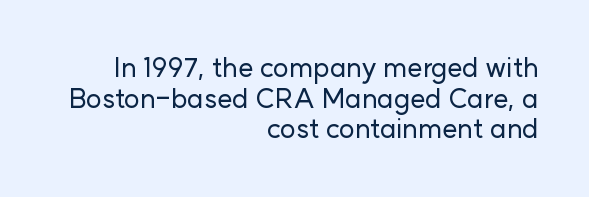
Closely set lines give the paragraph a compact silhouette. Lines of text with bare space underneath. Do the letters lean? They stand straight. Look at the tracking — it's just the regular setting, nothing added. Casual observation: everything's shoved over to the right.
